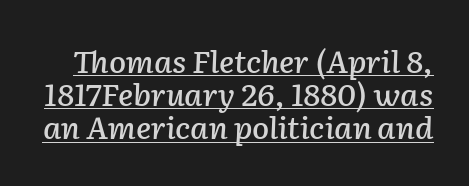
The image shows 31 px text type, italic (leaning right); set tight line spacing (1.07x), normal letter spacing, underlined; low stroke contrast and a medium x-height.
